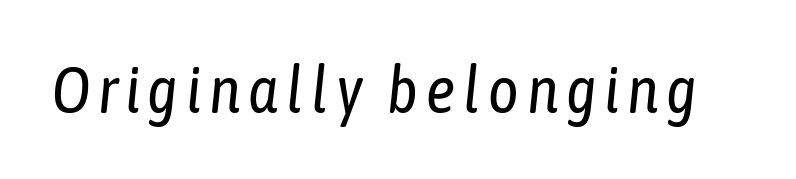
Summary of weight: not heavy and not bold. These lines are rendered in a variable-pitch font. The rendering applies a slant to the glyphs. The space beneath each line is pristine and unruled.
